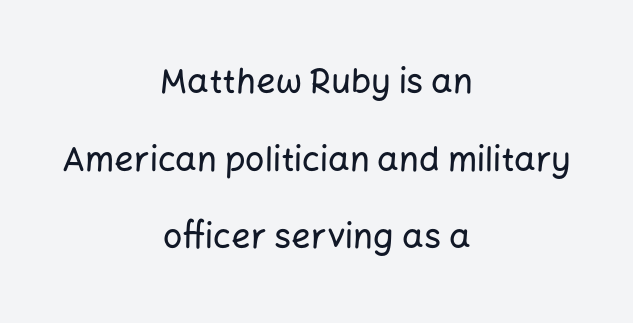
Varying glyph widths throughout — classic text-font behaviour. It's the straight-up-and-down kind of type. Each letter's strokes conclude bluntly, with no projecting serifs. The typesetter chose a symmetrical, centered arrangement here. The passage shown is not underscored anywhere.
